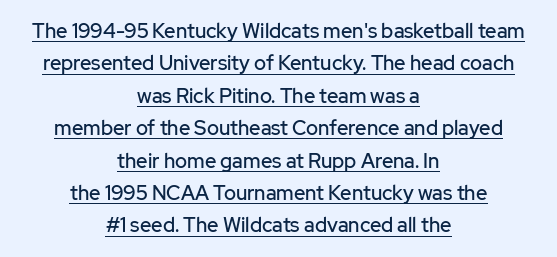
A typesetter would call this zero additional tracking. This sample uses an upright cut, with every glyph sitting square on the baseline. Each line of the rendering has a horizontal stroke beneath the glyphs. Caption: multi-line text, centered on the measure. Compared with typical paragraphs, the rows here are spaced about the same.
